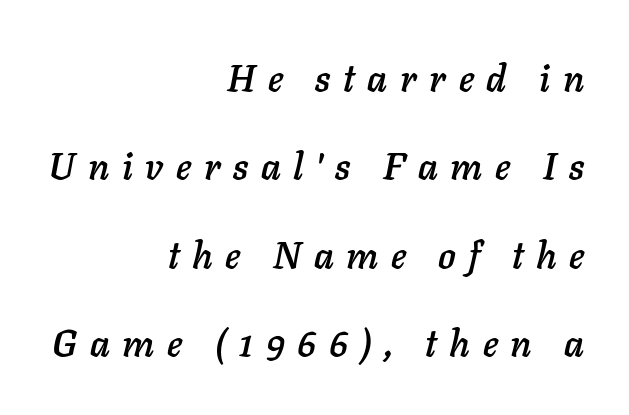
{"italic": "yes", "lean": "right", "slant_degrees": 11, "width": "normal", "stroke_contrast": "low", "x_height": "medium", "monospaced": "no", "underline": "no", "align": "right", "line_spacing": "loose", "line_spacing_ratio": 2.39, "letter_spacing": "wide", "letter_spacing_em": 0.34, "glyph_px": 37}
